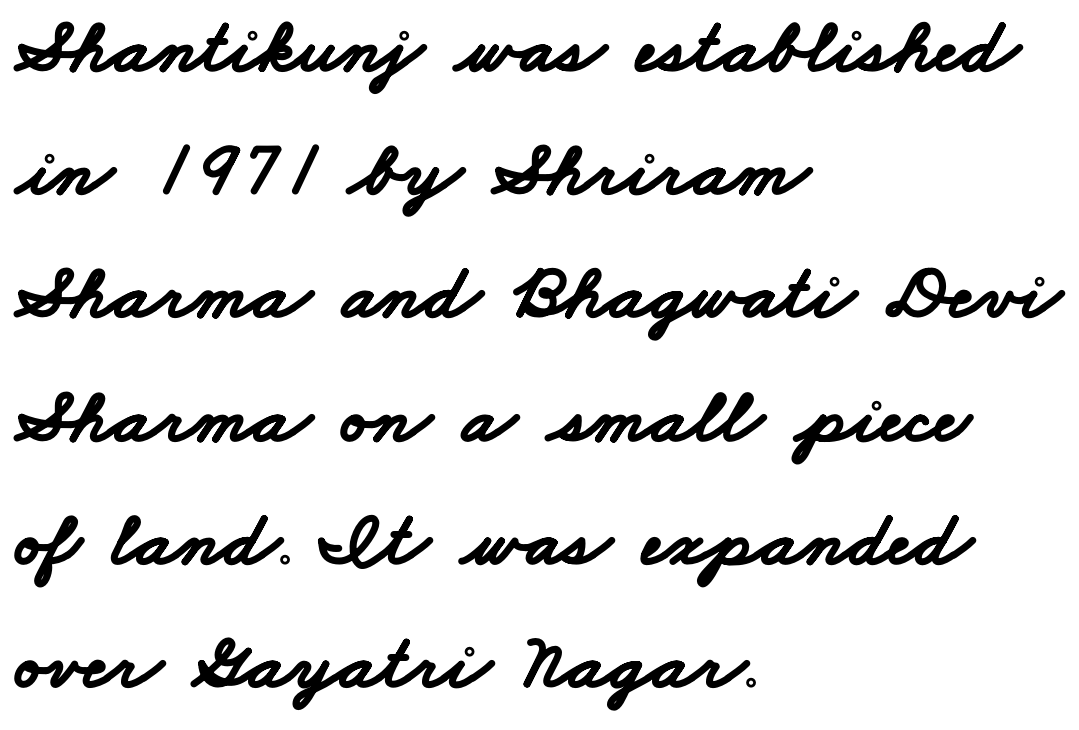
The face used here has the dense, thick strokes of a bold. In terms of leading, this rendering sits right in the middle. This sample has the flowing, uneven cadence of proportional lettering. To sum up the face: it is a sans, with no serifs. In CSS terms this would be text-align: left.
